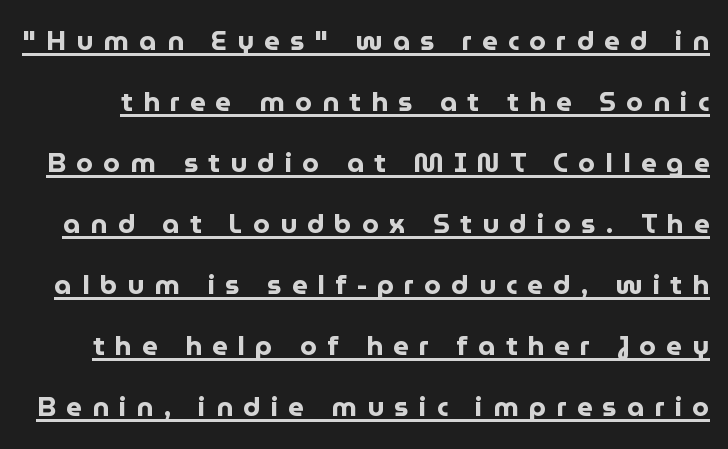
Q: Is the text bold? A: Yes.
Q: Is the text italic (slanted)? A: No, it is upright.
Q: Is the text underlined? A: Yes.
Q: Is the spacing between letters normal or unusually wide? A: Unusually wide.
Q: Is the spacing between lines tight, normal or loose? A: Loose.
